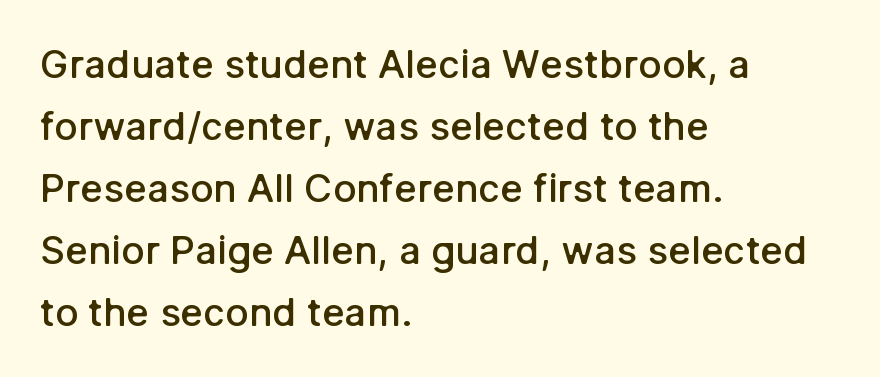
Tracking value appears to be zero — textbook default spacing. Underlining? Definitely not there. Style check: upright. Reading down the block, your eye returns to a fixed left position each line.
